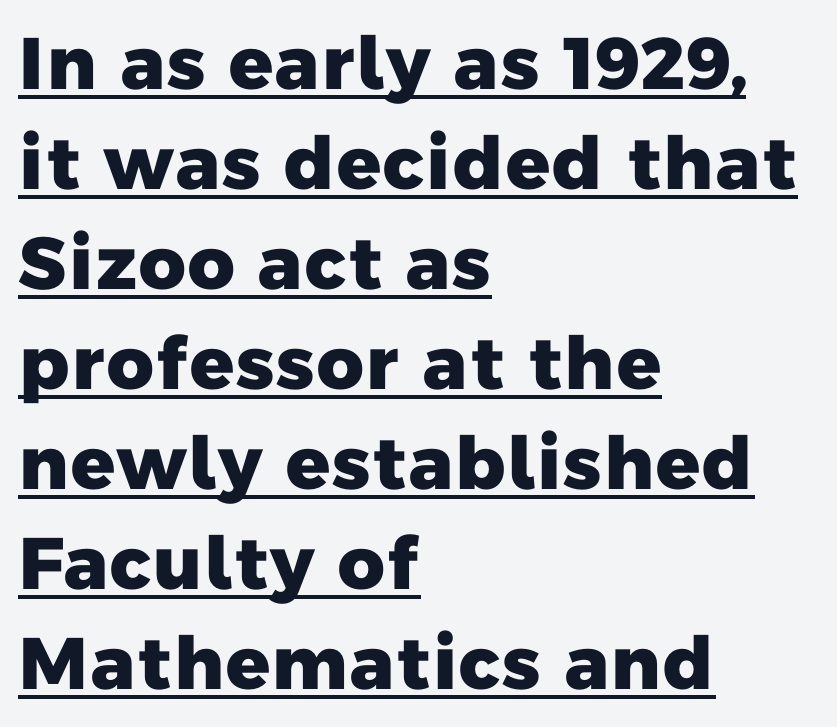
Which margin do the lines hug? The left one — the right edge is uneven. You can see a thin bar hugging the bottom of the glyphs. Character widths vary here, with narrow letters taking less room than wide ones. The letters sit at their default tracking, neither squeezed nor spread. Letterform terminals end flat and unadorned throughout the passage. Strong, thick strokes mark this as bold type.
